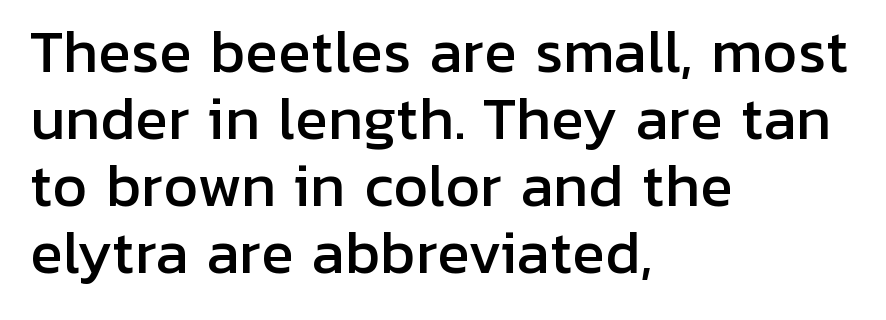
Q: Is the text italic (slanted)? A: No, it is upright.
Q: Is the typeface a serif or a sans-serif typeface? A: Sans-serif.
Q: Is the text underlined? A: No.
Q: How is the paragraph aligned? A: Left-aligned.
Q: Is the spacing between letters normal or unusually wide? A: Normal.
Q: Width (condensed, normal, or wide)? A: Normal.
Q: Stroke contrast? A: Low.
Q: x-height? A: Medium.
Q: Monospaced? A: No.
